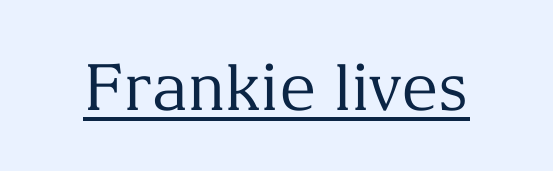
The face used here is rendered with its standard letterfit. The letters advance in unequal steps, a hallmark of proportional type. Typographically, this falls in the serif category. Vertical stems look standard width or narrower in stroke.
